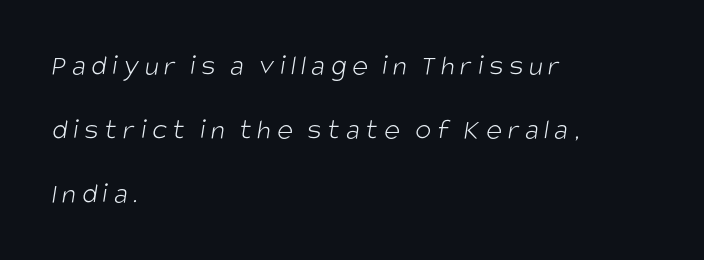
Varying glyph widths throughout — classic text-font behaviour. Interline gaps are noticeably wide in this sample. Line beginnings align vertically; line endings do not. Regarding serifs, this sample does without them. Descenders hang freely into open space. The font is comparable to plain body text, perhaps lighter.
